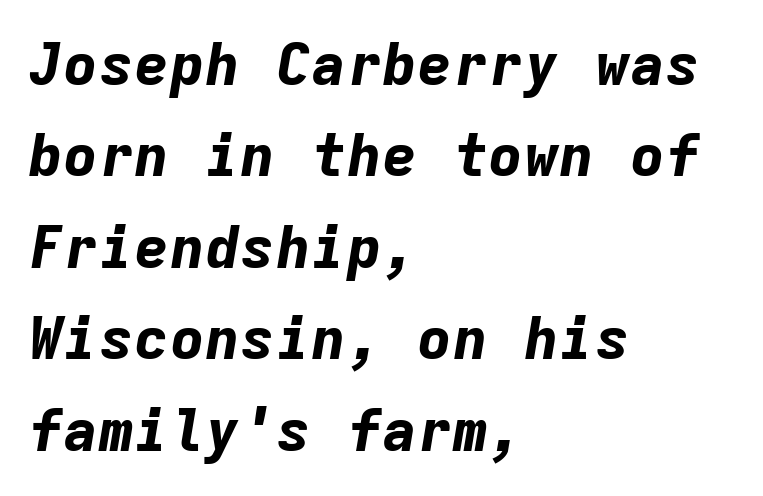
Q: Is the text bold? A: Yes.
Q: Is the text italic (slanted)? A: Yes, it leans right by about 9 degrees.
Q: Is the text underlined? A: No.
Q: How is the paragraph aligned? A: Left-aligned.
Q: Is the spacing between letters normal or unusually wide? A: Normal.
Q: Is the spacing between lines tight, normal or loose? A: Normal.
Q: Width (condensed, normal, or wide)? A: Normal.
Q: Stroke contrast? A: Low.
Q: x-height? A: Medium.
Q: Monospaced? A: Yes.
